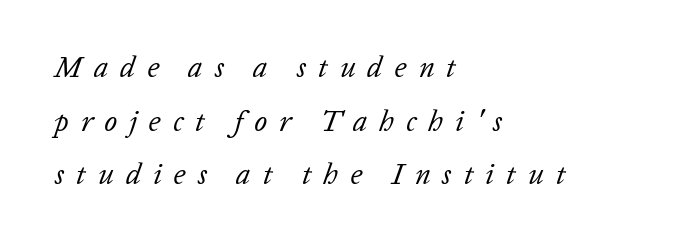
The image shows 29 px regular-weight type, italic (leaning right); set left-aligned, line spacing 1.85x, unusually wide letter spacing (+0.41 em), not underlined; low stroke contrast and a medium x-height.
